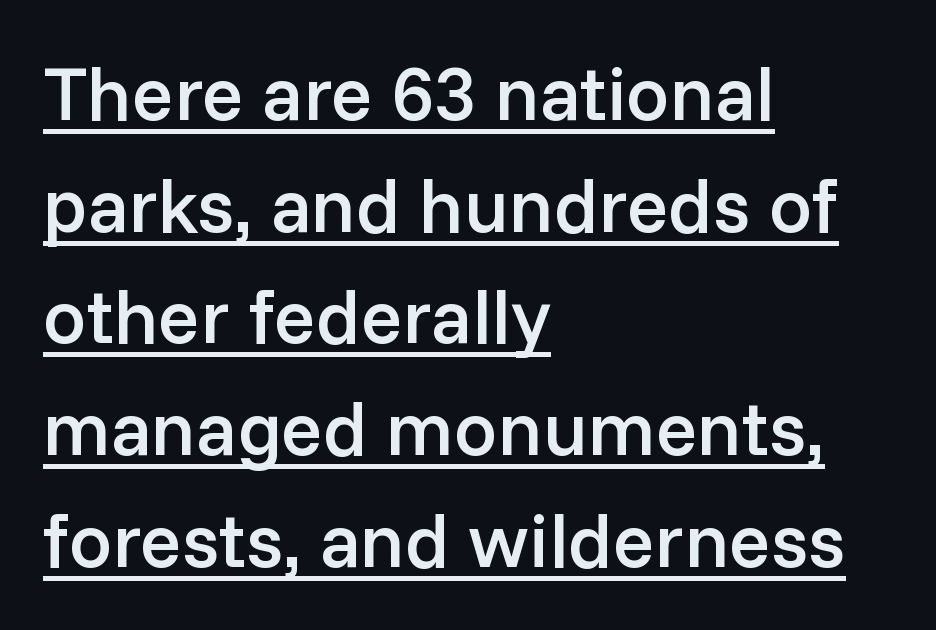
The image shows 77 px semibold sans-serif type, upright; set left-aligned, normal line spacing (1.45x), normal letter spacing, underlined; low stroke contrast and a medium x-height.
